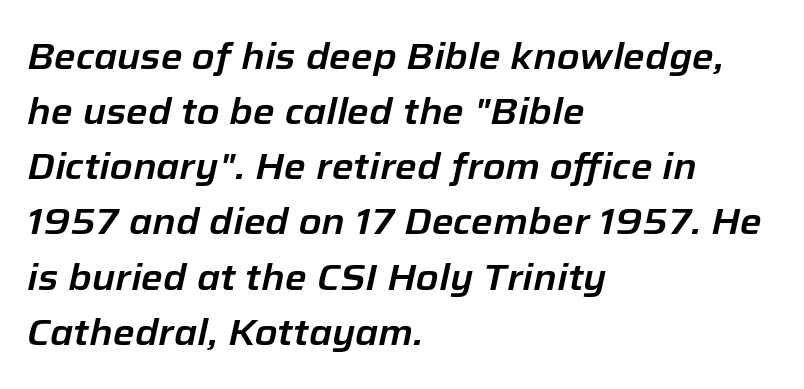
{"italic": "yes", "lean": "right", "slant_degrees": 12, "width": "normal", "stroke_contrast": "low", "x_height": "medium", "monospaced": "no", "underline": "no", "align": "left", "line_spacing": "normal", "line_spacing_ratio": 1.49, "letter_spacing": "normal", "letter_spacing_em": 0.0, "glyph_px": 37}
